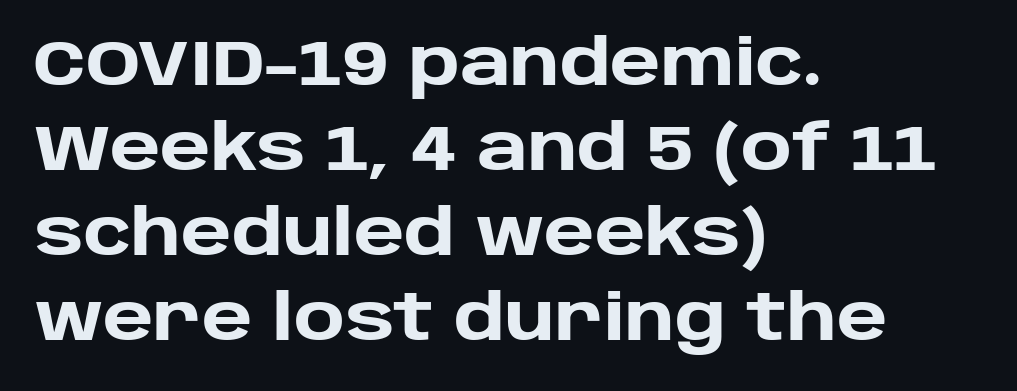
Observe the ordinary spacing: letters are neighbours, not strangers. Spacing verdict: proportional, widths tailored to each character. The glyphs have the mass of a bold cut. Stroke terminals: plain, sans-serif. Letters rest on an invisible, unmarked baseline. This is the regular roman posture of the typeface.
